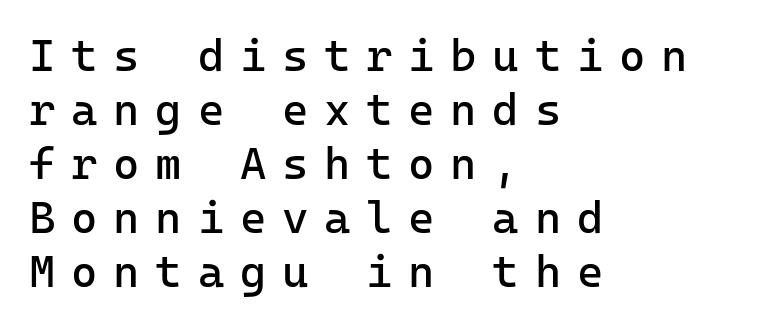
The image shows 45 px regular-weight sans-serif type, upright, monospaced; set left-aligned, line spacing 1.2x, unusually wide letter spacing (+0.35 em), not underlined; low stroke contrast and a medium x-height.
